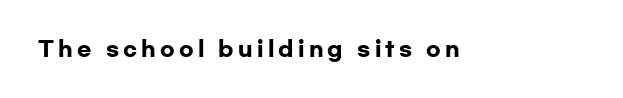
The image shows 21 px bold type, upright; set unusually wide letter spacing (+0.2 em), not underlined.
